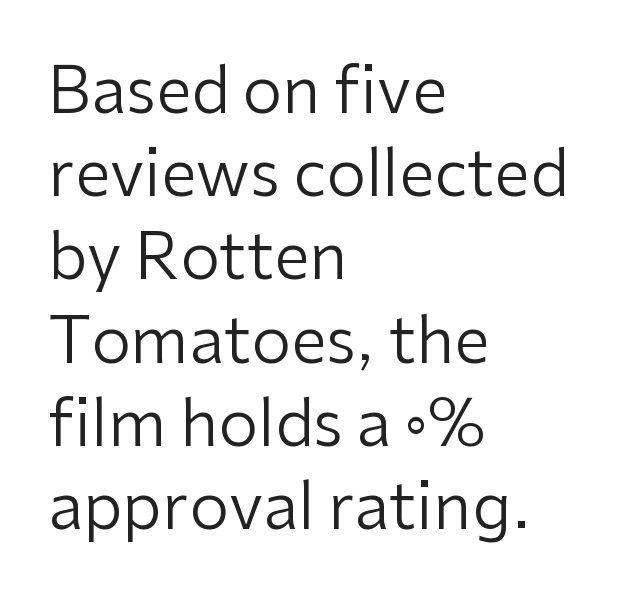
The image shows 64 px regular-weight sans-serif type, upright; set left-aligned, normal line spacing (1.3x), normal letter spacing, not underlined; low stroke contrast and a medium x-height.
